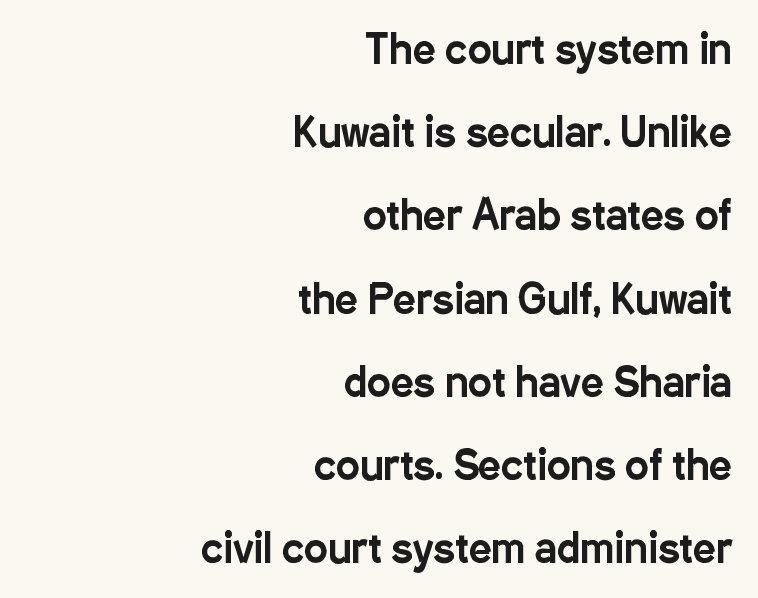
The paragraph shown leans on its right margin. The space directly below the letters is spotless. The typeface chosen for these lines omits serifs. The line-height multiplier appears high, well above default.
